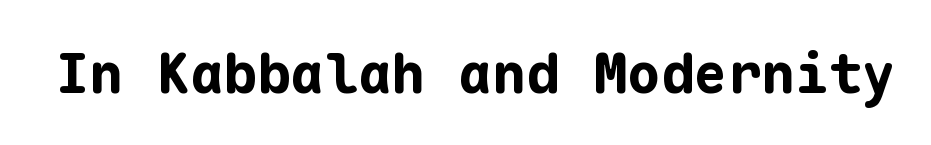
The image shows 56 px bold sans-serif type, upright, monospaced; set normal letter spacing, not underlined; low stroke contrast and a medium x-height.
